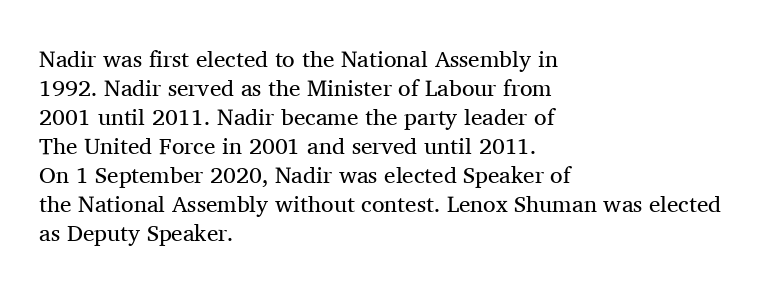
{"italic": "no", "bold": "no", "underline": "no", "align": "left", "line_spacing": "normal", "line_spacing_ratio": 1.26, "letter_spacing": "normal", "letter_spacing_em": 0.0, "glyph_px": 23}
